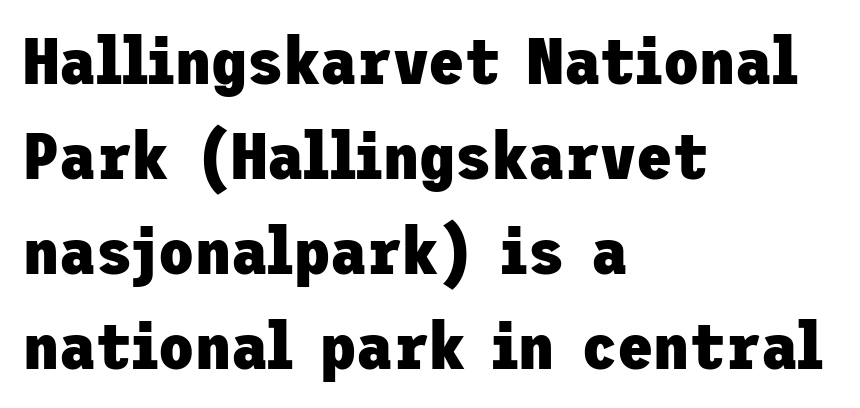
Q: Is the text bold? A: Yes.
Q: Is the text italic (slanted)? A: No, it is upright.
Q: Is the typeface a serif or a sans-serif typeface? A: Sans-serif.
Q: Is the text underlined? A: No.
Q: How is the paragraph aligned? A: Left-aligned.
Q: Is the spacing between letters normal or unusually wide? A: Normal.
Q: Is the spacing between lines tight, normal or loose? A: Normal.
Q: Width (condensed, normal, or wide)? A: Normal.
Q: Stroke contrast? A: Low.
Q: x-height? A: Medium.
